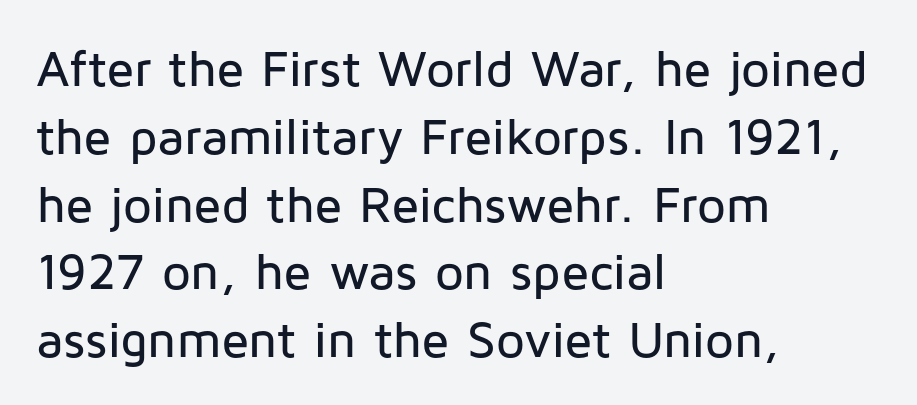
The image shows 51 px sans-serif type, upright; set left-aligned, normal line spacing (1.33x), normal letter spacing, not underlined; low stroke contrast and a medium x-height.
